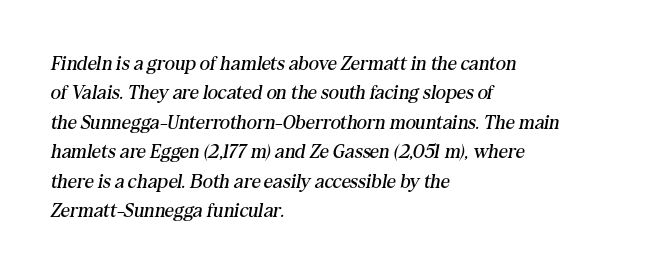
Q: Is the text bold? A: No.
Q: Is the text italic (slanted)? A: Yes, it leans right by about 10 degrees.
Q: Is the text underlined? A: No.
Q: How is the paragraph aligned? A: Left-aligned.
Q: Is the spacing between letters normal or unusually wide? A: Normal.
Q: Is the spacing between lines tight, normal or loose? A: Normal.
